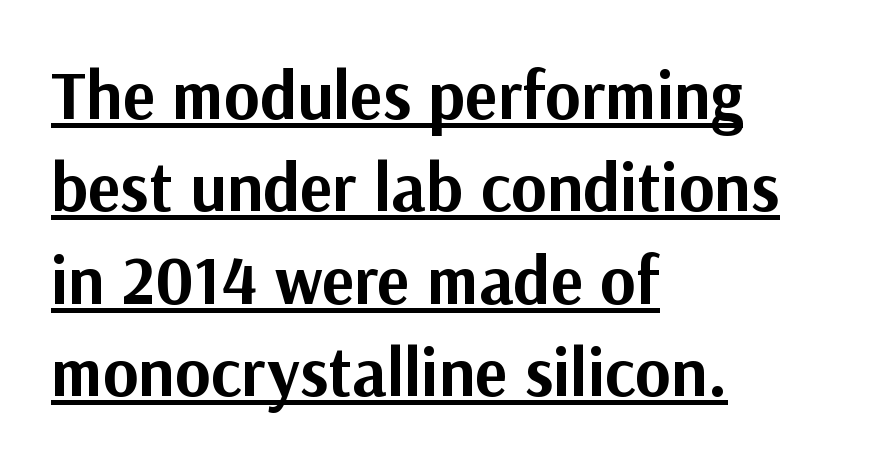
The image shows 68 px bold sans-serif type, upright; set left-aligned, normal line spacing (1.36x), normal letter spacing, underlined; medium stroke contrast and a medium x-height.
